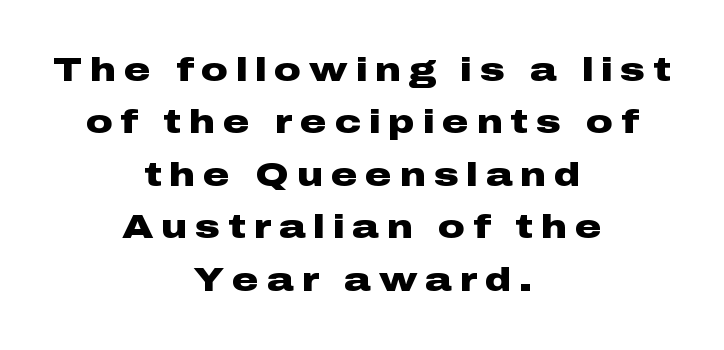
Q: Is the text bold? A: Yes.
Q: Is the text italic (slanted)? A: No, it is upright.
Q: Is the typeface a serif or a sans-serif typeface? A: Sans-serif.
Q: Is the text underlined? A: No.
Q: How is the paragraph aligned? A: Centered.
Q: Is the spacing between letters normal or unusually wide? A: Unusually wide.
Q: Is the spacing between lines tight, normal or loose? A: Normal.
Q: Width (condensed, normal, or wide)? A: Wide.
Q: Stroke contrast? A: Low.
Q: x-height? A: Medium.
Q: Monospaced? A: No.
